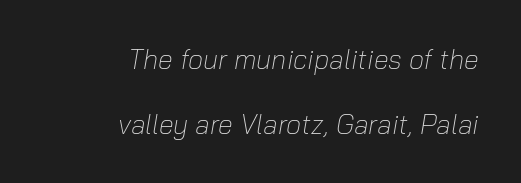
Default kerning and tracking; the words read as compact shapes. Right-aligned paragraph, ragged on the left. Is the type slanted? Yes — the strokes lean at a clear angle. The face looks like a standard text weight, possibly lighter. The space between consecutive lines is lavish. Rule under the text: the space is simply empty.
